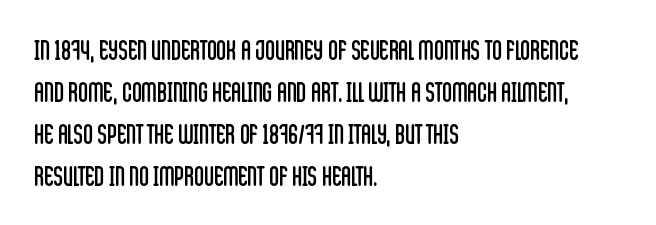
Q: Is the text bold? A: No.
Q: Is the text italic (slanted)? A: No, it is upright.
Q: Is the text underlined? A: No.
Q: How is the paragraph aligned? A: Left-aligned.
Q: Is the spacing between letters normal or unusually wide? A: Normal.
Q: Is the spacing between lines tight, normal or loose? A: Normal.
